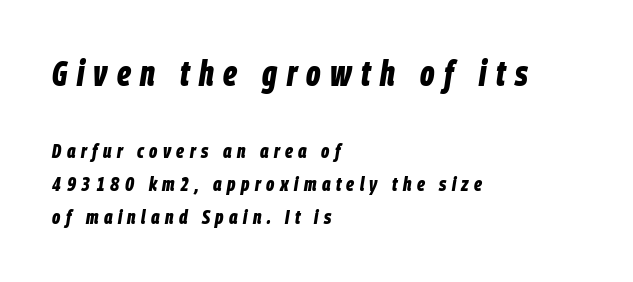
The passage shown is not underscored anywhere. Between these two stacked blocks, the higher one wins on size. Note the varied advance widths — an 'i' is clearly narrower than an 'm'. How are the letters spaced? Widely, with obvious added tracking.
